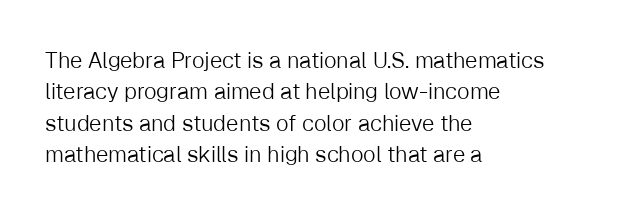
{"italic": "no", "bold": "no", "underline": "no", "align": "left", "line_spacing": "normal", "line_spacing_ratio": 1.43, "letter_spacing": "normal", "letter_spacing_em": 0.0, "glyph_px": 22}
